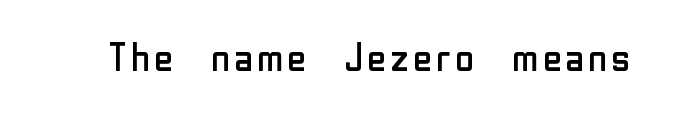
A typesetter would mark this as roman, not italic. The glyphs are unaccompanied by any horizontal stroke below them. The weight tops out at a normal text grade. Here the glyphs are tracked normally, forming tight word shapes. Letterform terminals end flat and unadorned throughout the passage.
